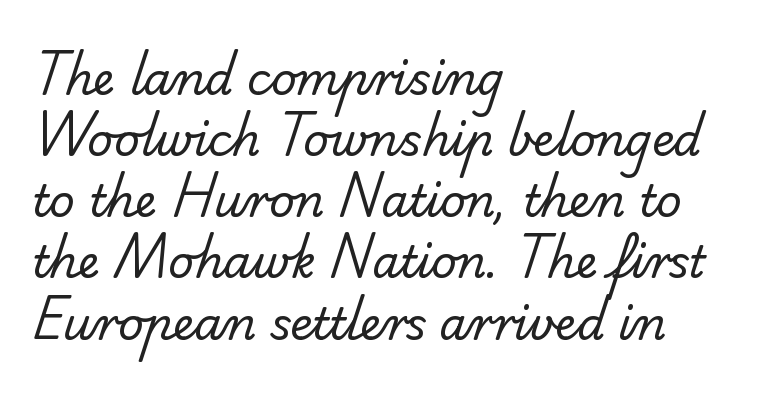
{"serif": "no", "bold": "no", "weight": "regular", "width": "normal", "stroke_contrast": "low", "x_height": "small", "monospaced": "no", "underline": "no", "align": "left", "line_spacing": "normal", "line_spacing_ratio": 1.39, "letter_spacing": "normal", "letter_spacing_em": 0.0, "glyph_px": 44}
